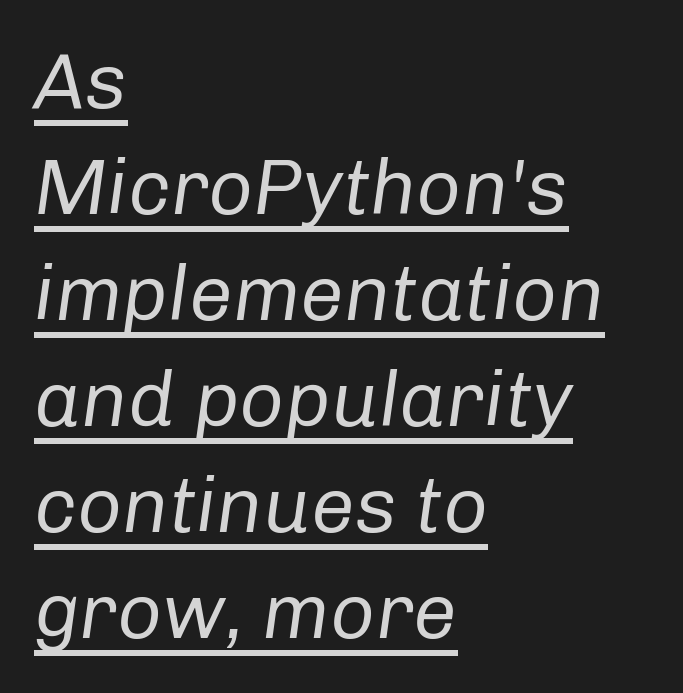
This sample has the flowing, uneven cadence of proportional lettering. There's an unmistakable incline to the writing here. Every row of glyphs begins at an identical x-position on the left. Notice how a bar underscores the lettering throughout. Counters stay open thanks to moderate or lighter strokes.
